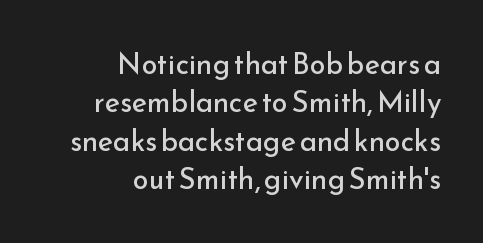
Reading down the column, the eye jumps a familiar distance to each next line. Decoration check: the copy has no underline. Font category for this specimen: sans-serif. Nothing heavy about these letters — not bold at all. This sample has the flowing, uneven cadence of proportional lettering.
